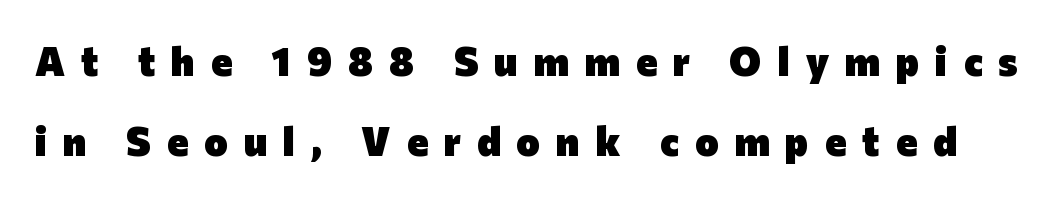
Q: Is the text bold? A: Yes.
Q: Is the text italic (slanted)? A: No, it is upright.
Q: Is the typeface a serif or a sans-serif typeface? A: Sans-serif.
Q: Is the text underlined? A: No.
Q: Is the spacing between letters normal or unusually wide? A: Unusually wide.
Q: Is the spacing between lines tight, normal or loose? A: Loose.
Q: Width (condensed, normal, or wide)? A: Normal.
Q: Stroke contrast? A: Low.
Q: x-height? A: Medium.
Q: Monospaced? A: No.
